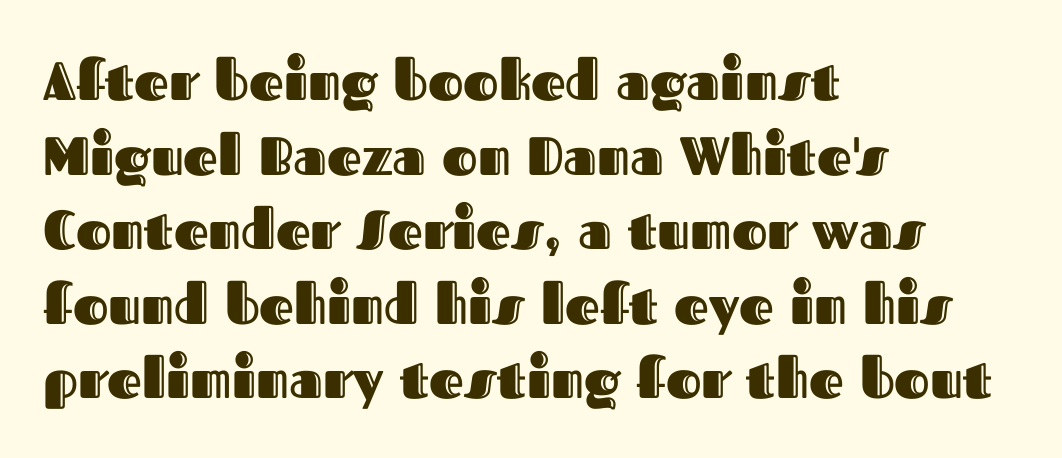
The image shows 54 px text type, upright; set left-aligned, normal line spacing (1.38x), normal letter spacing, not underlined; a medium x-height.
